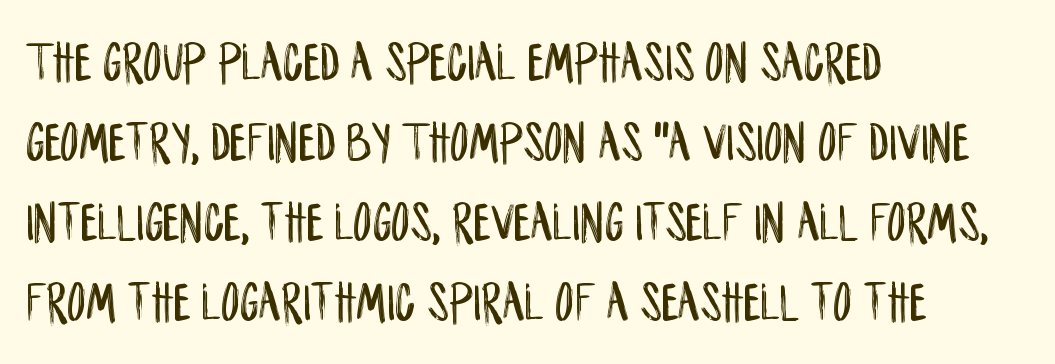
Anything drawn beneath the words? Only blank space. How would I describe the line gaps? Plain and ordinary. Proportional: the letters do not fall into vertical columns. Line beginnings align vertically; line endings do not.
